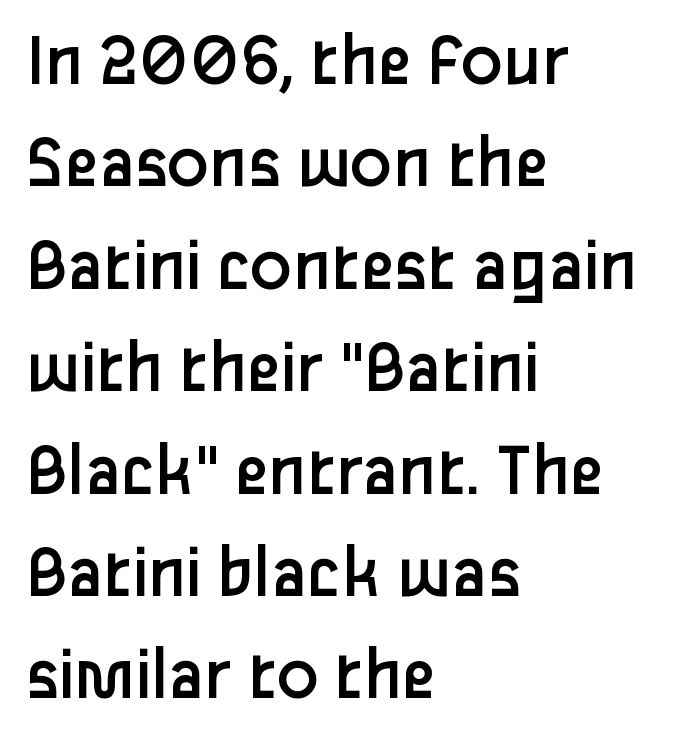
Q: Is the text bold? A: No.
Q: Is the text italic (slanted)? A: No, it is upright.
Q: Is the typeface a serif or a sans-serif typeface? A: Sans-serif.
Q: Is the text underlined? A: No.
Q: How is the paragraph aligned? A: Left-aligned.
Q: Is the spacing between letters normal or unusually wide? A: Normal.
Q: Is the spacing between lines tight, normal or loose? A: Normal.
Q: Width (condensed, normal, or wide)? A: Normal.
Q: Stroke contrast? A: Low.
Q: x-height? A: Medium.
Q: Monospaced? A: No.
